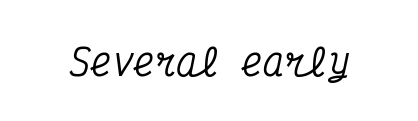
The image shows 36 px condensed serif type, italic (leaning right), monospaced; set normal letter spacing, not underlined; medium stroke contrast and a medium x-height.
